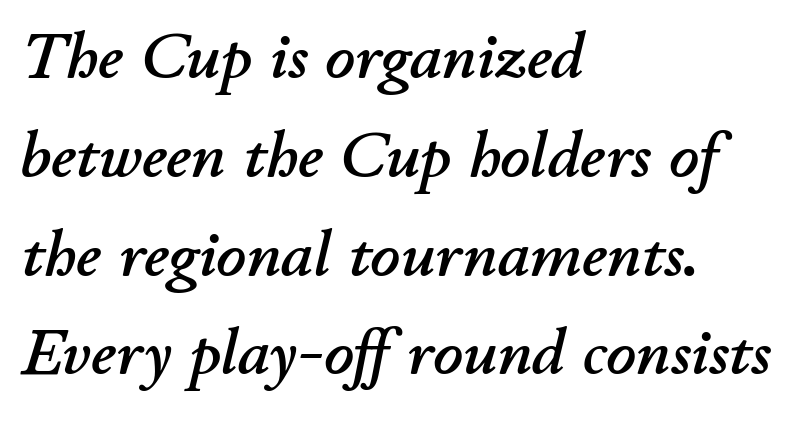
Each new line begins a customary step beneath the previous one. Proportional: the letters do not fall into vertical columns. Typeset ragged right — the left edge is the straight one. Compared with ordinary roman type, these characters are visibly tilted.
